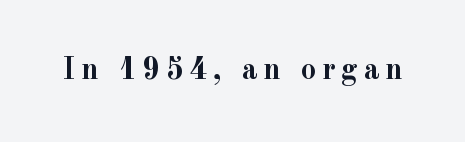
Font category for this specimen: serif. Ordinary non-slanted type is in use. Does the weight exceed regular? Yes, all the way to bold. Plain, unruled lines of type. The face used here is proportionally spaced, like ordinary book or web type.
